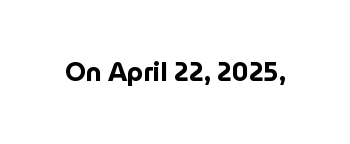
Q: Is the text bold? A: Yes.
Q: Is the text italic (slanted)? A: No, it is upright.
Q: Is the text underlined? A: No.
Q: Is the spacing between letters normal or unusually wide? A: Normal.
